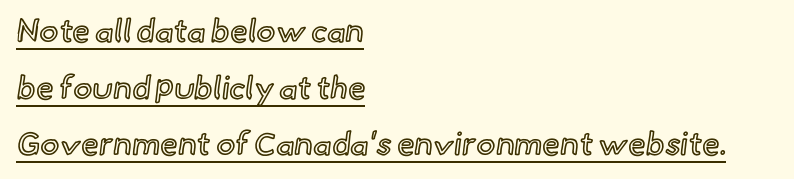
The image shows 32 px text type; set left-aligned, line spacing 1.77x, normal letter spacing, underlined; a small x-height.
